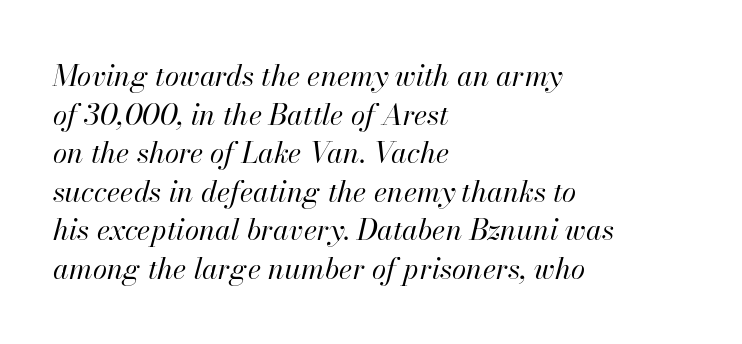
The image shows 29 px regular-weight type, italic (leaning right); set left-aligned, normal line spacing (1.33x), normal letter spacing, not underlined; high stroke contrast and a small x-height.
